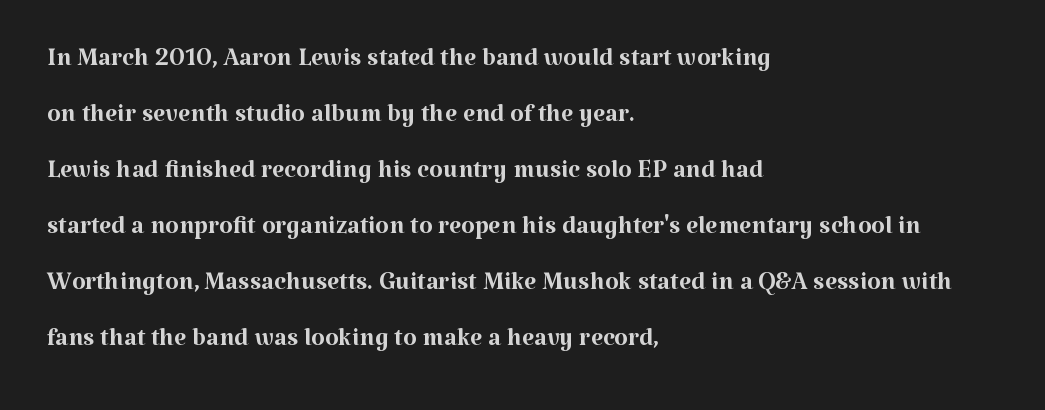
The image shows 35 px regular-weight serif type, upright; set left-aligned, normal line spacing (1.6x), normal letter spacing, not underlined; medium stroke contrast and a medium x-height.
